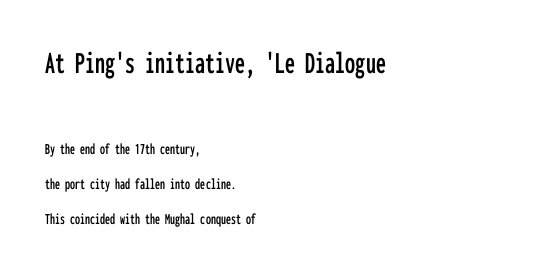
{"serif": "no", "italic": "no", "width": "condensed", "stroke_contrast": "low", "x_height": "medium", "monospaced": "yes", "underline": "no", "align": "left", "line_spacing": "loose", "line_spacing_ratio": 2.18, "letter_spacing": "normal", "letter_spacing_em": 0.0, "larger_block": "first", "size_ratio": 2.0, "glyph_px": 32}
